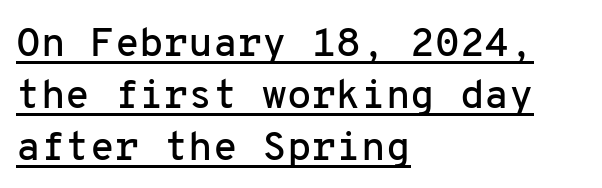
Q: Is the text italic (slanted)? A: No, it is upright.
Q: Is the typeface a serif or a sans-serif typeface? A: Sans-serif.
Q: Is the text underlined? A: Yes.
Q: How is the paragraph aligned? A: Left-aligned.
Q: Is the spacing between letters normal or unusually wide? A: Normal.
Q: Is the spacing between lines tight, normal or loose? A: Normal.
Q: Width (condensed, normal, or wide)? A: Normal.
Q: Stroke contrast? A: Low.
Q: x-height? A: Medium.
Q: Monospaced? A: Yes.
